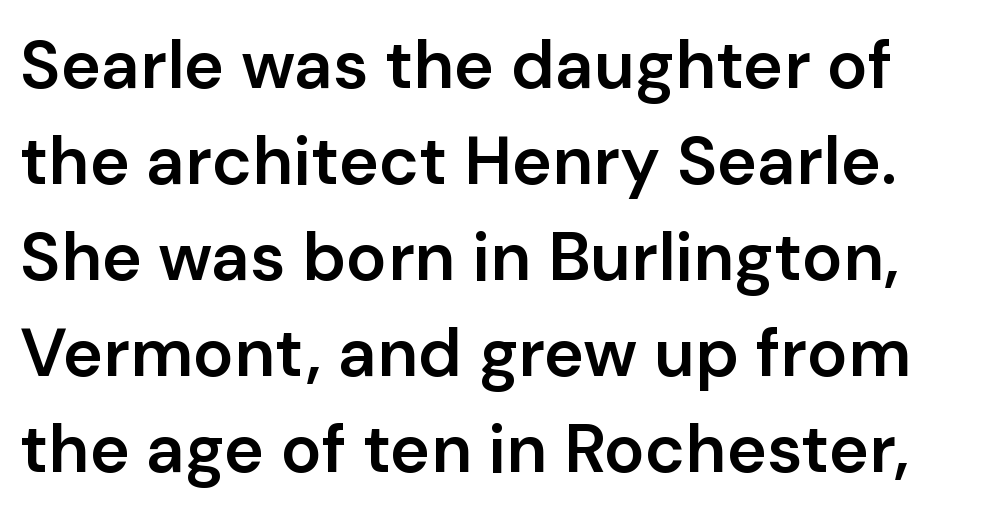
The gap between lines stays unmarked. These lines are rendered in a variable-pitch font. These words are printed semibold, heavier than regular yet not bold. How are the letters spaced? Ordinarily, with no added tracking. Italic? Not at all — the glyphs are vertical.
